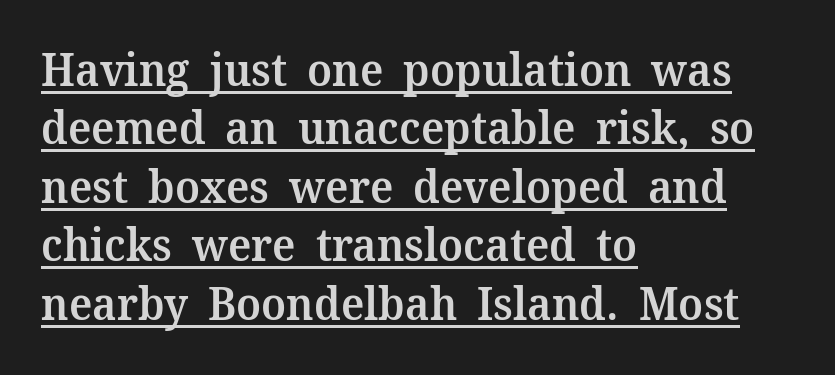
The image shows 45 px semibold serif type, upright; set left-aligned, normal line spacing (1.3x), normal letter spacing, underlined; medium stroke contrast and a medium x-height.
